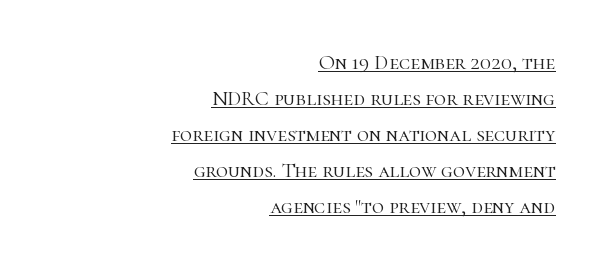
The image shows 21 px text type, upright; set right-aligned, line spacing 1.72x, normal letter spacing, underlined.
